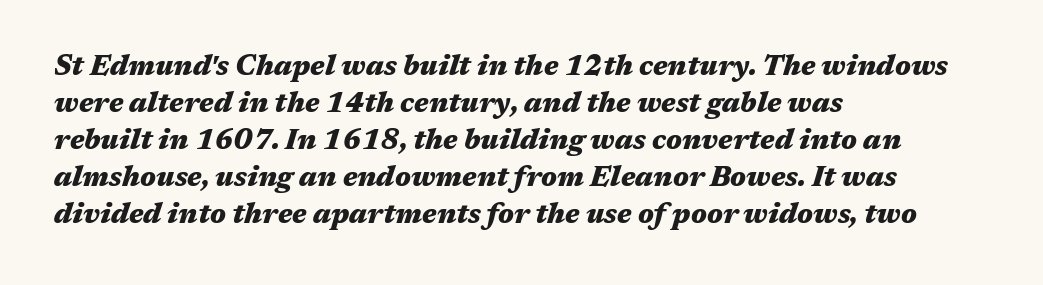
These lines keep a tight, regular rhythm from letter to letter. Looks like regular typesetting: each glyph gets only the width it needs. Rows of type keep a routine distance in the vertical direction. Observe the lean: these are italic letterforms. In terms of weight, the rendering is a true, heavy bold. Each line starts at the same left margin while the right side varies.
